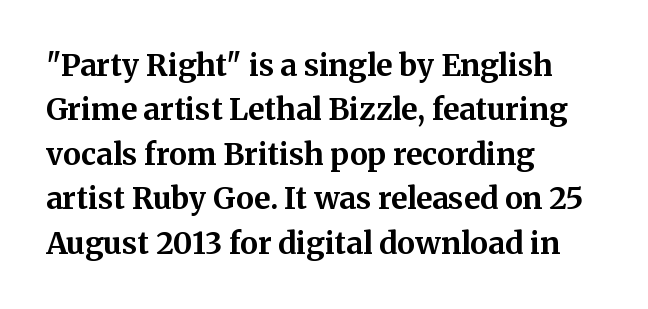
Yep, those are serifs on the letters. You can tell it's not italic because the verticals are truly vertical. The letters are bold, with thick, heavy strokes. The rows are spaced the way most documents space them. Each row of text sits above clean, open space.
